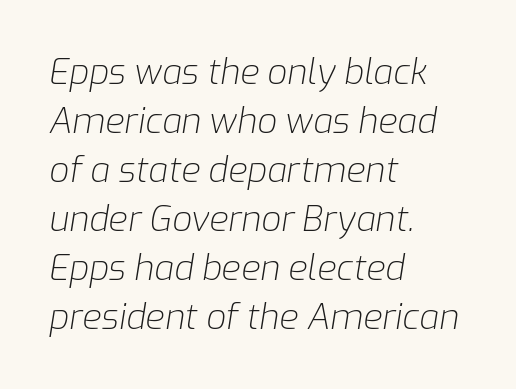
Vertically, the passage feels balanced, rows spaced as you'd expect. The characters are drawn with everyday or finer stroke widths. Honestly, there is no underline to notice here at all. Spacing verdict: proportional, widths tailored to each character. The font's italic variant was chosen for this text.
